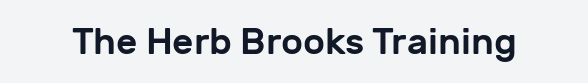
Spacing between characters is what you'd get straight out of the box. Just letters on the line, the space beneath them empty. This rendering employs a face without finishing strokes, i.e., a sans-serif. Each letter keeps its own natural width here, so spacing adapts to shape. Quick note: not italic, upright.
